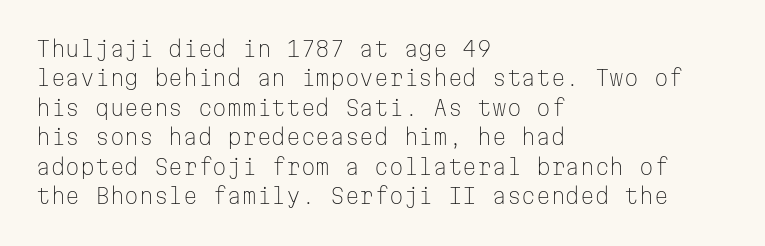
A clean baseline with only descenders dipping below it. If you drew a line through each stem, it would be perfectly vertical. Honestly, the row spacing looks completely unremarkable. Is this a heavy cut? Hardly; it is regular or lighter.
